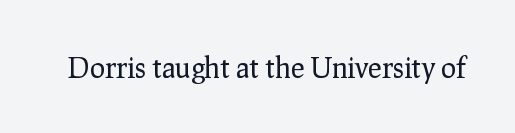
A typesetter would call this proportional, since set widths differ per character. This is roman type, the default non-slanted kind. The rendering keeps characters at their native spacing. Clear beneath every line of the passage. Old-style or modern, the face here clearly has serifs. Stems and bowls with no extra thickness — not bold.
